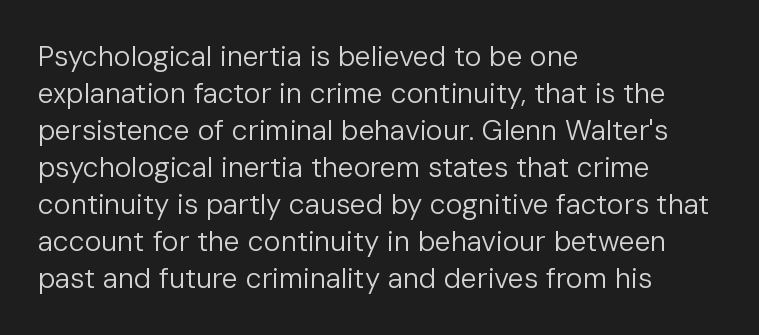
Tracking value appears to be zero — textbook default spacing. The specimen reads as upright at a glance. The passage shown is typeset with a sans-serif family. The area under the type is left untouched.
